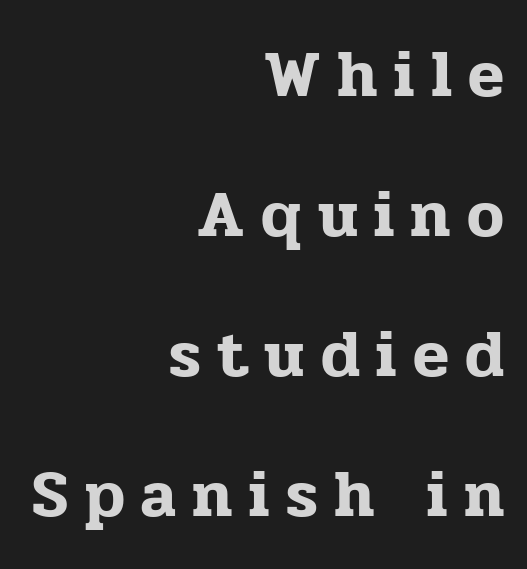
The image shows 66 px serif type, upright; set right-aligned, loose line spacing (2.12x), unusually wide letter spacing (+0.25 em), not underlined; low stroke contrast and a medium x-height.
